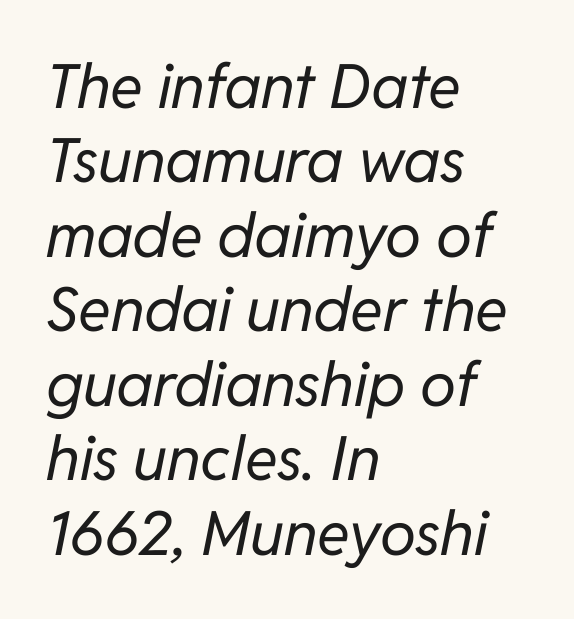
This rendering uses left alignment, leaving the right contour irregular. The rendering uses natural spacing where letterforms have individual widths. The letters are slanted; this is an italic face. Characters follow at the spacing the type designer built in.
